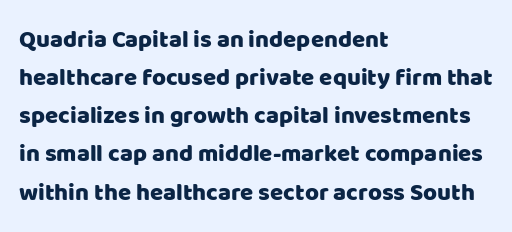
The image shows 24 px text type, upright; set left-aligned, normal line spacing (1.59x), normal letter spacing, not underlined.
